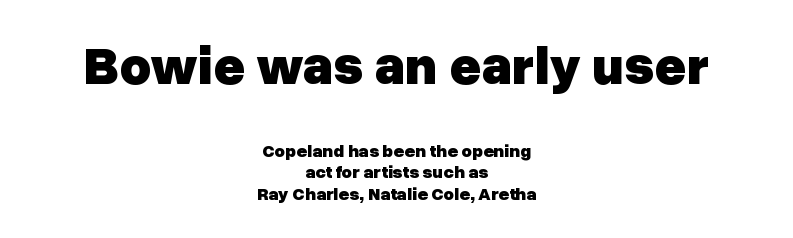
{"serif": "no", "italic": "no", "bold": "yes", "weight": "heavy", "width": "normal", "stroke_contrast": "low", "x_height": "medium", "monospaced": "no", "underline": "no", "align": "center", "line_spacing_ratio": 1.21, "letter_spacing": "normal", "letter_spacing_em": 0.0, "larger_block": "first", "size_ratio": 3.0, "glyph_px": 54}
